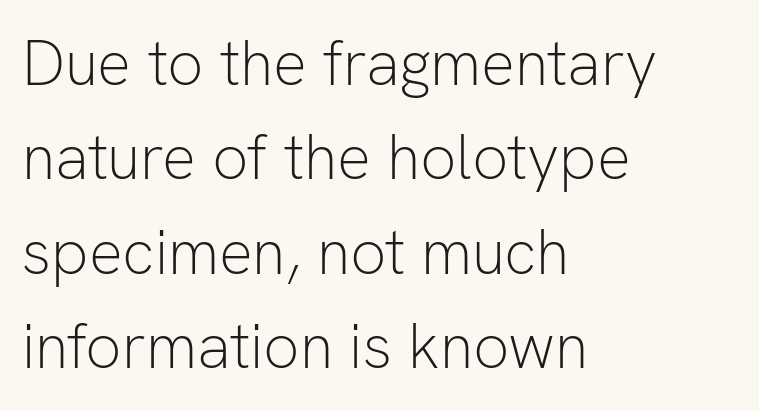
Has an underline been added? It has not. Caption: standard tracking, unaltered. The type family on display is of the sans-serif kind. If you drew a line through each stem, it would be perfectly vertical.
